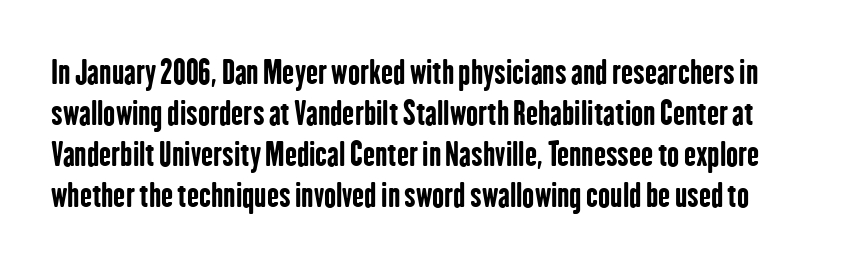
Q: Is the text bold? A: Yes.
Q: Is the text italic (slanted)? A: No, it is upright.
Q: Is the typeface a serif or a sans-serif typeface? A: Sans-serif.
Q: Is the text underlined? A: No.
Q: Is the spacing between letters normal or unusually wide? A: Normal.
Q: Is the spacing between lines tight, normal or loose? A: Normal.
Q: Width (condensed, normal, or wide)? A: Condensed.
Q: Stroke contrast? A: Low.
Q: x-height? A: Medium.
Q: Monospaced? A: No.
